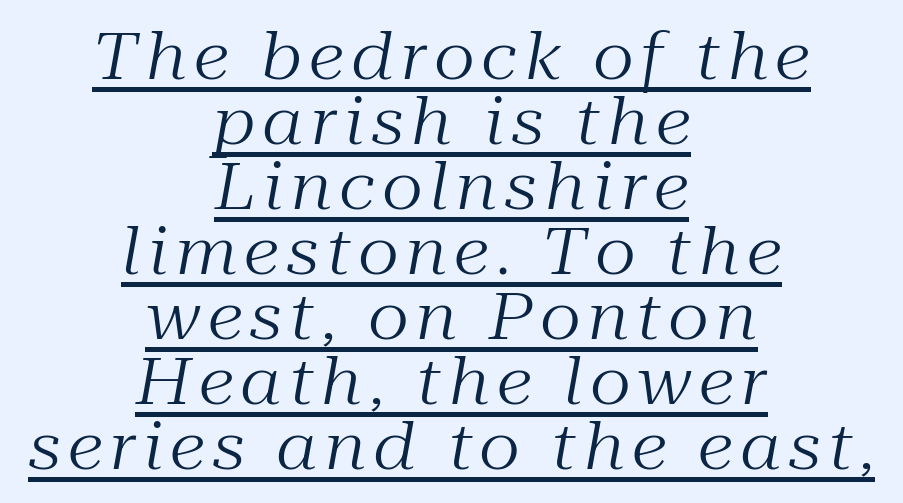
{"serif": "yes", "italic": "yes", "lean": "right", "slant_degrees": 10, "bold": "no", "weight": "regular", "width": "normal", "stroke_contrast": "medium", "x_height": "medium", "monospaced": "no", "underline": "yes", "align": "center", "line_spacing": "tight", "line_spacing_ratio": 1.0, "glyph_px": 65}
